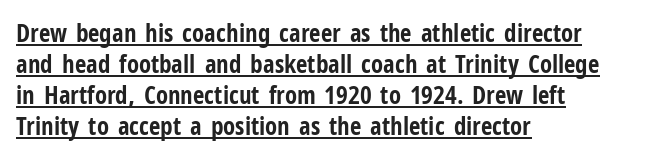
The image shows 25 px bold type, upright; set left-aligned, line spacing 1.24x, normal letter spacing, underlined.
